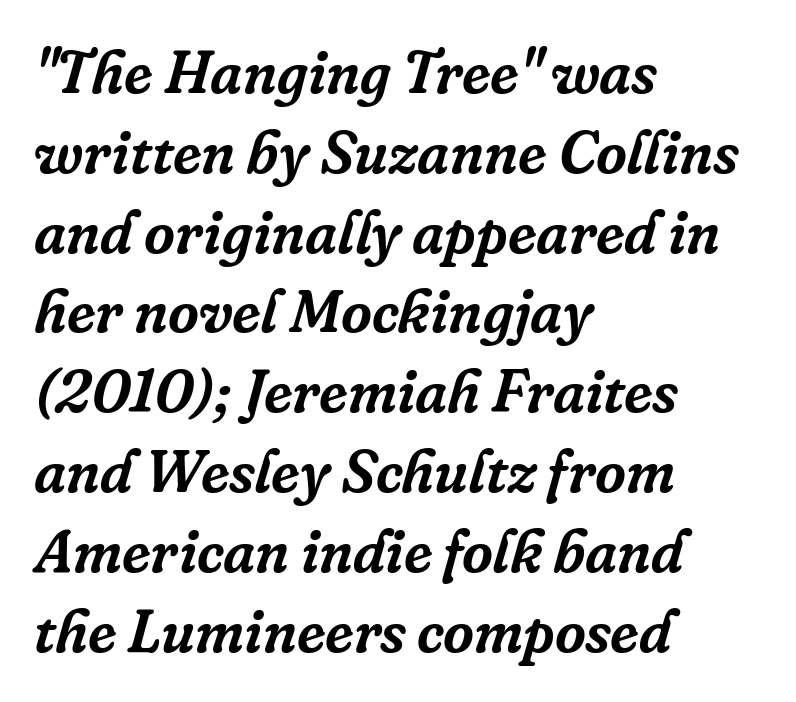
The image shows 60 px serif type, italic (leaning right); set left-aligned, normal line spacing (1.33x), normal letter spacing, not underlined; low stroke contrast and a medium x-height.
